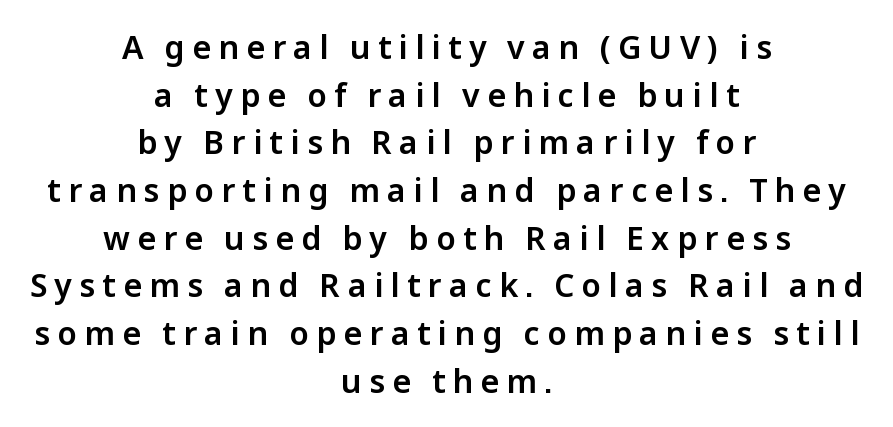
Q: Is the text italic (slanted)? A: No, it is upright.
Q: Is the typeface a serif or a sans-serif typeface? A: Sans-serif.
Q: Is the text underlined? A: No.
Q: How is the paragraph aligned? A: Centered.
Q: Is the spacing between letters normal or unusually wide? A: Unusually wide.
Q: Is the spacing between lines tight, normal or loose? A: Normal.
Q: Width (condensed, normal, or wide)? A: Normal.
Q: Stroke contrast? A: Low.
Q: x-height? A: Medium.
Q: Monospaced? A: No.
